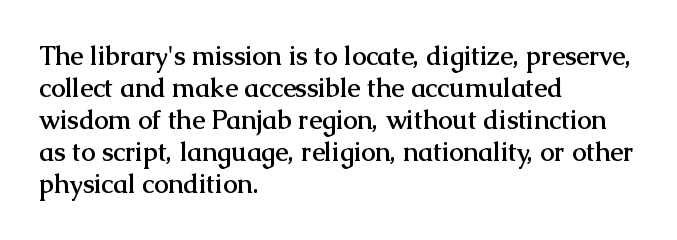
Q: Is the text bold? A: Yes.
Q: Is the text italic (slanted)? A: No, it is upright.
Q: Is the text underlined? A: No.
Q: How is the paragraph aligned? A: Left-aligned.
Q: Is the spacing between letters normal or unusually wide? A: Normal.
